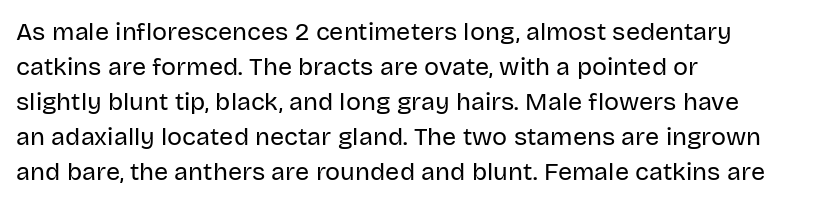
Q: Is the text bold? A: No.
Q: Is the text italic (slanted)? A: No, it is upright.
Q: Is the text underlined? A: No.
Q: How is the paragraph aligned? A: Left-aligned.
Q: Is the spacing between letters normal or unusually wide? A: Normal.
Q: Is the spacing between lines tight, normal or loose? A: Normal.
